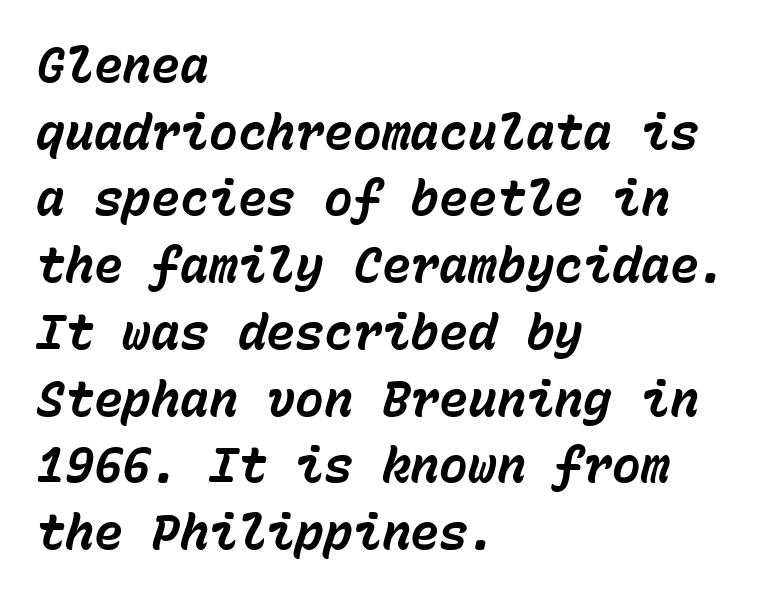
Q: Is the text bold? A: Yes.
Q: Is the text italic (slanted)? A: Yes, it leans right by about 15 degrees.
Q: Is the text underlined? A: No.
Q: How is the paragraph aligned? A: Left-aligned.
Q: Is the spacing between letters normal or unusually wide? A: Normal.
Q: Is the spacing between lines tight, normal or loose? A: Normal.
Q: Width (condensed, normal, or wide)? A: Normal.
Q: Stroke contrast? A: Low.
Q: x-height? A: Medium.
Q: Monospaced? A: Yes.
